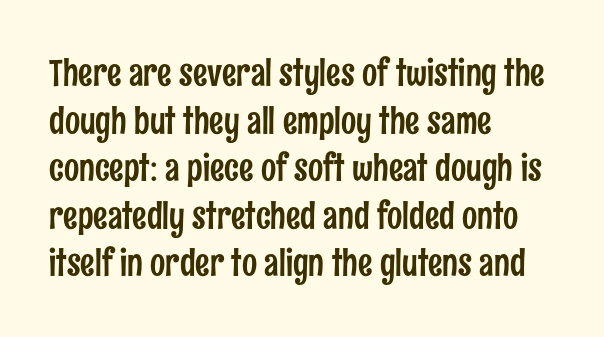
In terms of leading, this rendering sits right in the middle. Ascenders rise straight up at ninety degrees. Regarding serifs, this sample does without them. Note the varied advance widths — an 'i' is clearly narrower than an 'm'. What stands out about the letter spacing? Nothing — it is the standard amount.
